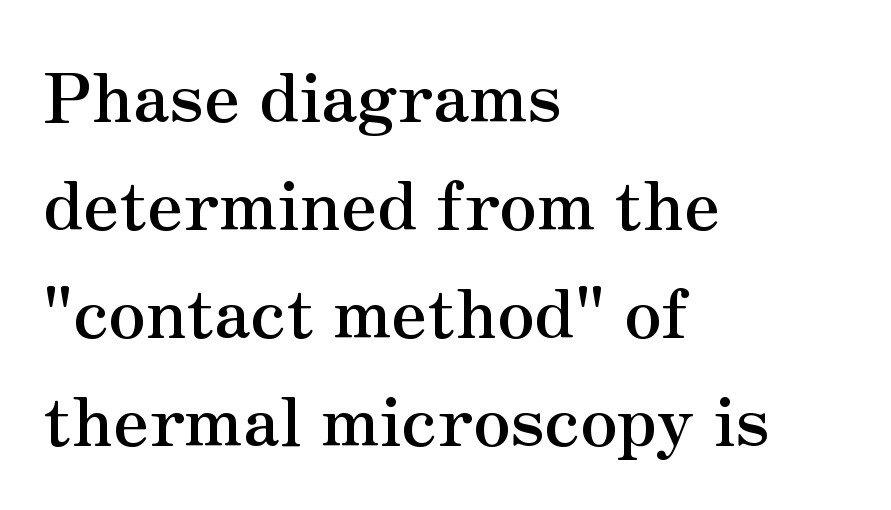
Q: Is the text bold? A: Yes.
Q: Is the text italic (slanted)? A: No, it is upright.
Q: Is the typeface a serif or a sans-serif typeface? A: Serif.
Q: Is the text underlined? A: No.
Q: How is the paragraph aligned? A: Left-aligned.
Q: Is the spacing between letters normal or unusually wide? A: Normal.
Q: Is the spacing between lines tight, normal or loose? A: Normal.
Q: Width (condensed, normal, or wide)? A: Normal.
Q: Stroke contrast? A: Medium.
Q: x-height? A: Small.
Q: Monospaced? A: No.
